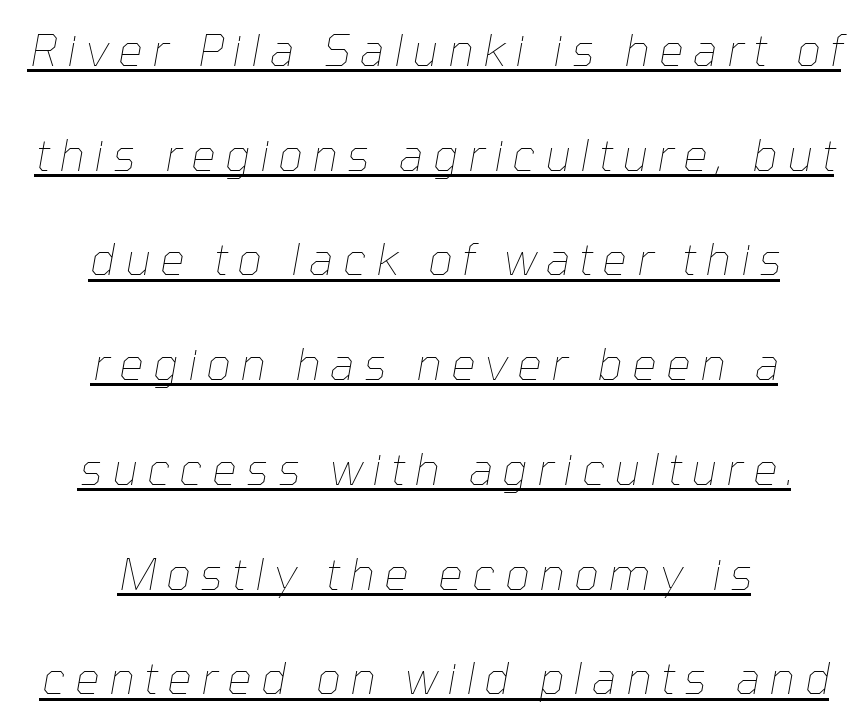
The lettering tilts uniformly, giving the passage an italic look. Is this a fixed-width face? No — the glyphs have proportional, varying widths. The typeface has the unassuming heft of standard copy or less. Leftover space on each line is divided equally before and after the words. Tracking value appears strongly positive — letters spread wide. The designer dialed line spacing up above the default.
